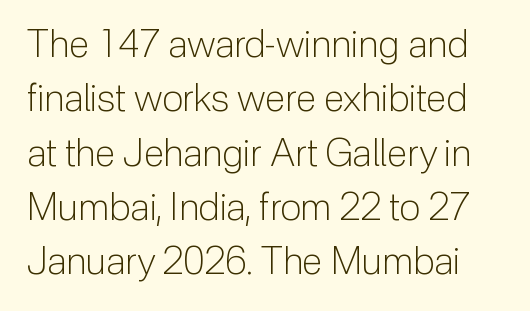
If you measured baseline to baseline, you'd find a middling distance. Font category for this specimen: sans-serif. On a weight scale, this lands at 450 or below. Honestly, the letter spacing is just normal — you wouldn't notice it.
